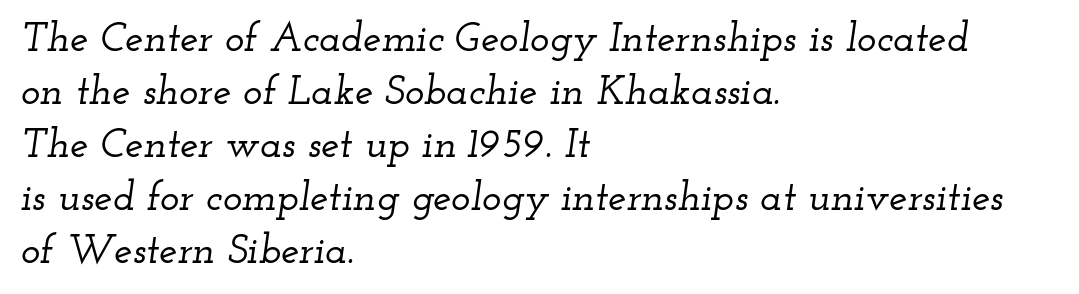
The image shows 41 px wide serif type, italic (leaning right); set left-aligned, normal line spacing (1.29x), normal letter spacing, not underlined; low stroke contrast and a small x-height.
